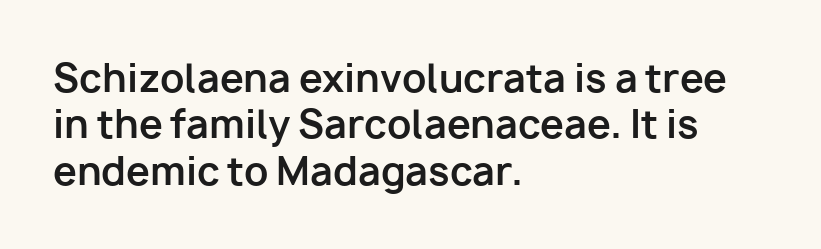
Q: Is the text bold? A: Yes.
Q: Is the text italic (slanted)? A: No, it is upright.
Q: Is the typeface a serif or a sans-serif typeface? A: Sans-serif.
Q: Is the text underlined? A: No.
Q: How is the paragraph aligned? A: Left-aligned.
Q: Is the spacing between letters normal or unusually wide? A: Normal.
Q: Width (condensed, normal, or wide)? A: Normal.
Q: Stroke contrast? A: Low.
Q: x-height? A: Medium.
Q: Monospaced? A: No.
